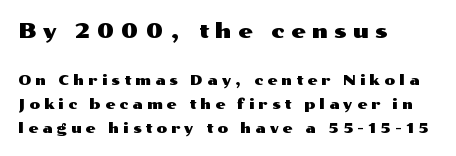
Descenders hang freely into open space. The text block is weighted toward the left margin, trailing off unevenly rightward. Here the first block reads like a headline and the second like body copy. Posture: straight, roman, zero tilt. You could only call the tracking loose — the letters float apart.
